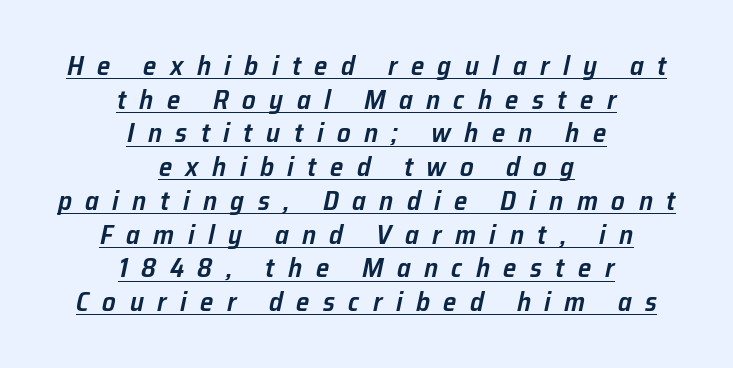
Q: Is the text bold? A: Semi-bold.
Q: Is the text italic (slanted)? A: Yes, it leans right by about 12 degrees.
Q: Is the text underlined? A: Yes.
Q: How is the paragraph aligned? A: Centered.
Q: Is the spacing between letters normal or unusually wide? A: Unusually wide.
Q: Is the spacing between lines tight, normal or loose? A: Normal.
